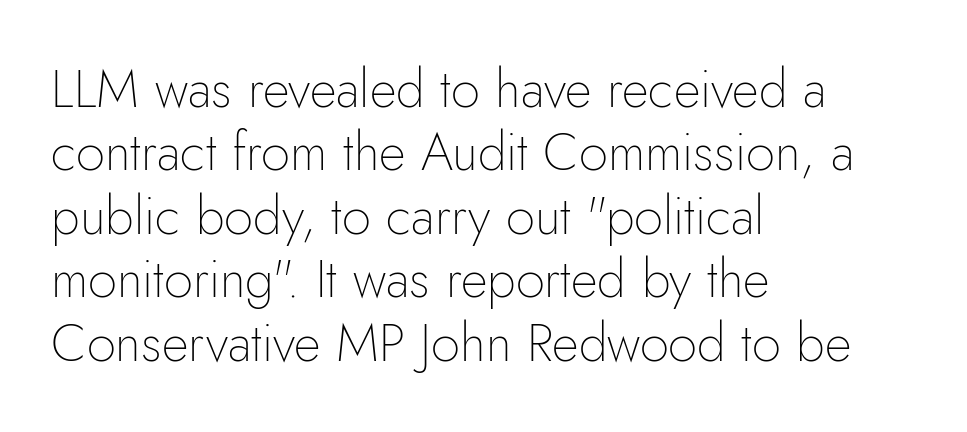
The image shows 52 px thin sans-serif type, upright; set left-aligned, line spacing 1.22x, normal letter spacing, not underlined; low stroke contrast and a small x-height.
